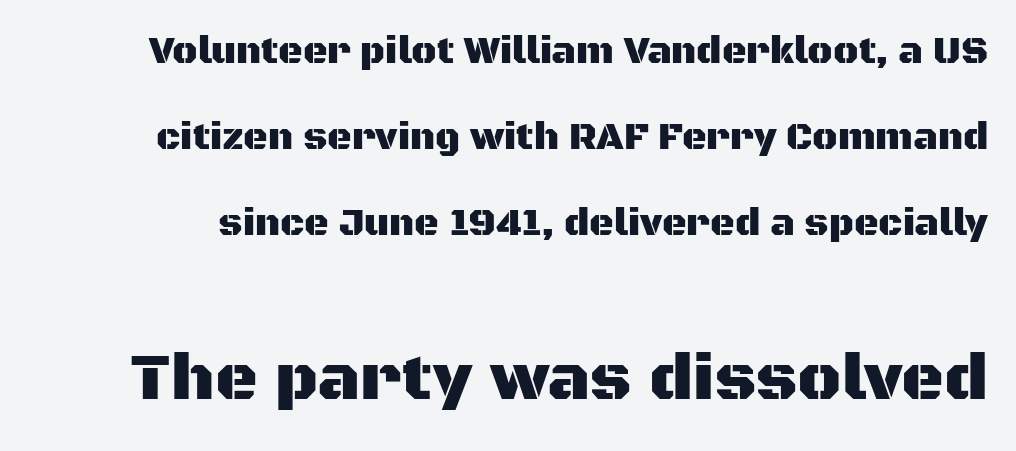
The image shows 66 px sans-serif type, upright; set loose line spacing (2.26x), normal letter spacing, not underlined; the second (bottom) block is 1.74x larger; medium stroke contrast and a large x-height.
